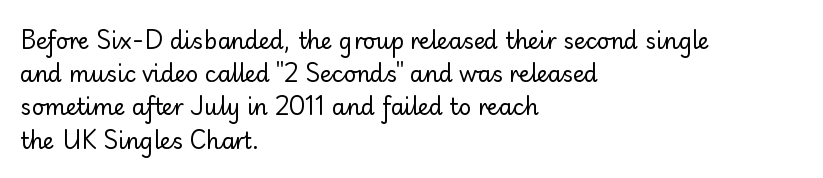
The image shows 22 px text type, upright; set left-aligned, normal line spacing (1.51x), normal letter spacing, not underlined.
